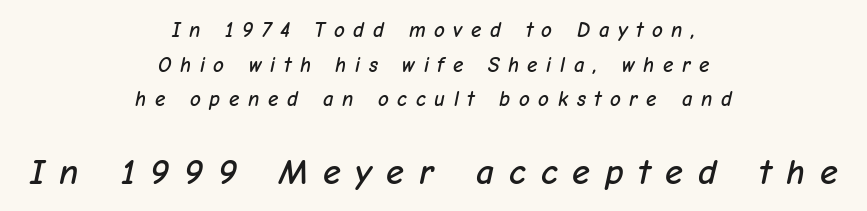
The rendering uses natural spacing where letterforms have individual widths. The following chunk of copy outweighs the initial chunk in type size. The paragraph shown floats in the horizontal middle. The strip under each line holds only bare page.
